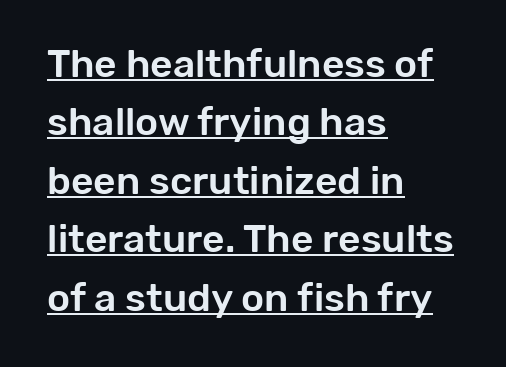
The image shows 39 px sans-serif type, upright; set left-aligned, normal line spacing (1.5x), normal letter spacing, underlined; low stroke contrast and a medium x-height.
